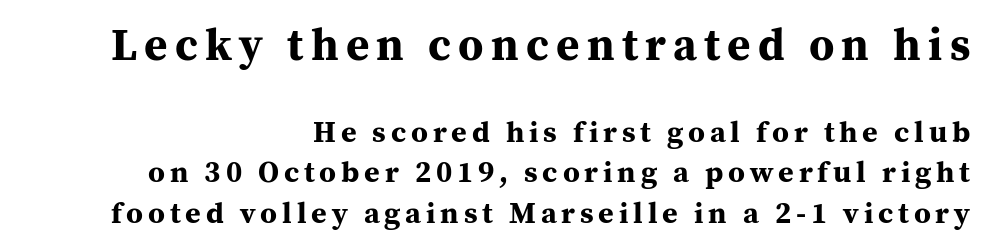
Q: Is the text bold? A: Yes.
Q: Is the text italic (slanted)? A: No, it is upright.
Q: Is the typeface a serif or a sans-serif typeface? A: Serif.
Q: Is the text underlined? A: No.
Q: How is the paragraph aligned? A: Right-aligned.
Q: Is the spacing between lines tight, normal or loose? A: Normal.
Q: Which block of text is set in a larger size, the first (top) or the second (bottom)? A: The first (top) one.
Q: Width (condensed, normal, or wide)? A: Normal.
Q: Stroke contrast? A: Medium.
Q: x-height? A: Medium.
Q: Monospaced? A: No.
